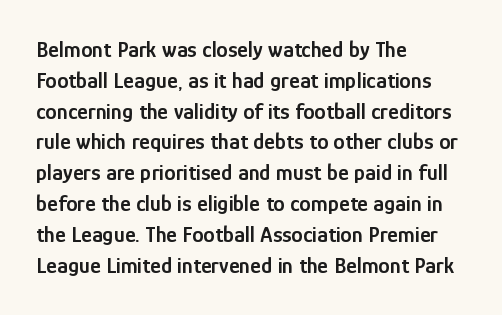
{"italic": "no", "bold": "semi", "underline": "no", "align": "left", "line_spacing": "normal", "line_spacing_ratio": 1.34, "letter_spacing": "normal", "letter_spacing_em": 0.0, "glyph_px": 23}
